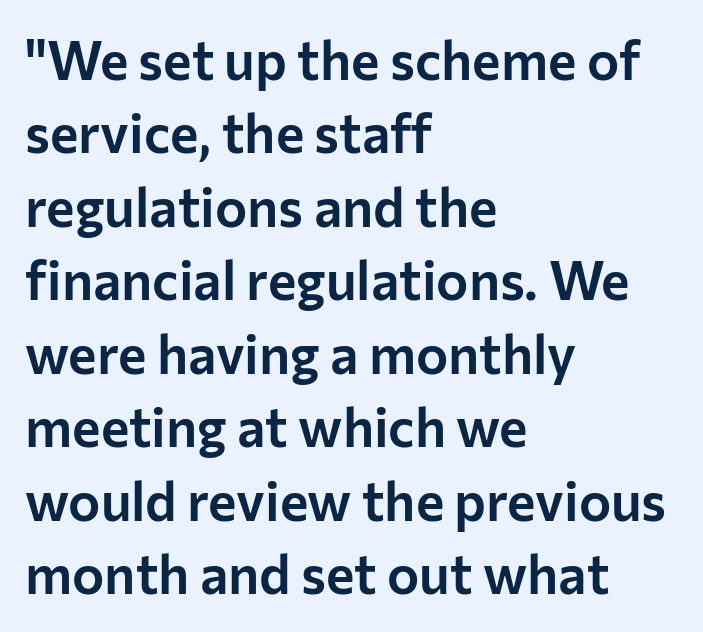
Q: Is the text italic (slanted)? A: No, it is upright.
Q: Is the typeface a serif or a sans-serif typeface? A: Sans-serif.
Q: Is the text underlined? A: No.
Q: How is the paragraph aligned? A: Left-aligned.
Q: Is the spacing between letters normal or unusually wide? A: Normal.
Q: Is the spacing between lines tight, normal or loose? A: Normal.
Q: Width (condensed, normal, or wide)? A: Normal.
Q: Stroke contrast? A: Low.
Q: x-height? A: Medium.
Q: Monospaced? A: No.
